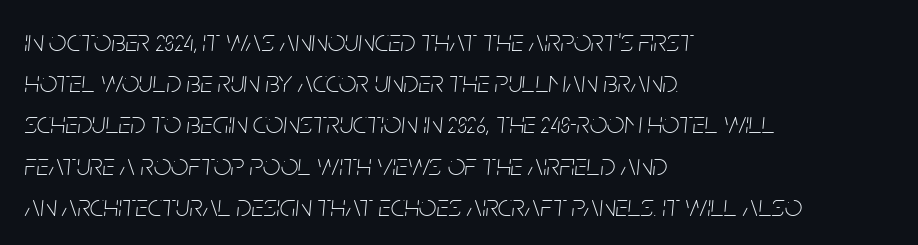
{"italic": "yes", "lean": "right", "slant_degrees": 5, "bold": "no", "weight": "thin", "width": "condensed", "stroke_contrast": "low", "x_height": "large", "monospaced": "no", "underline": "no", "align": "left", "line_spacing": "normal", "line_spacing_ratio": 1.33, "letter_spacing": "normal", "letter_spacing_em": 0.0, "glyph_px": 31}
